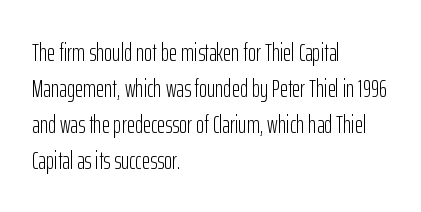
Q: Is the text bold? A: No.
Q: Is the text italic (slanted)? A: No, it is upright.
Q: Is the text underlined? A: No.
Q: How is the paragraph aligned? A: Left-aligned.
Q: Is the spacing between letters normal or unusually wide? A: Normal.
Q: Is the spacing between lines tight, normal or loose? A: Normal.
